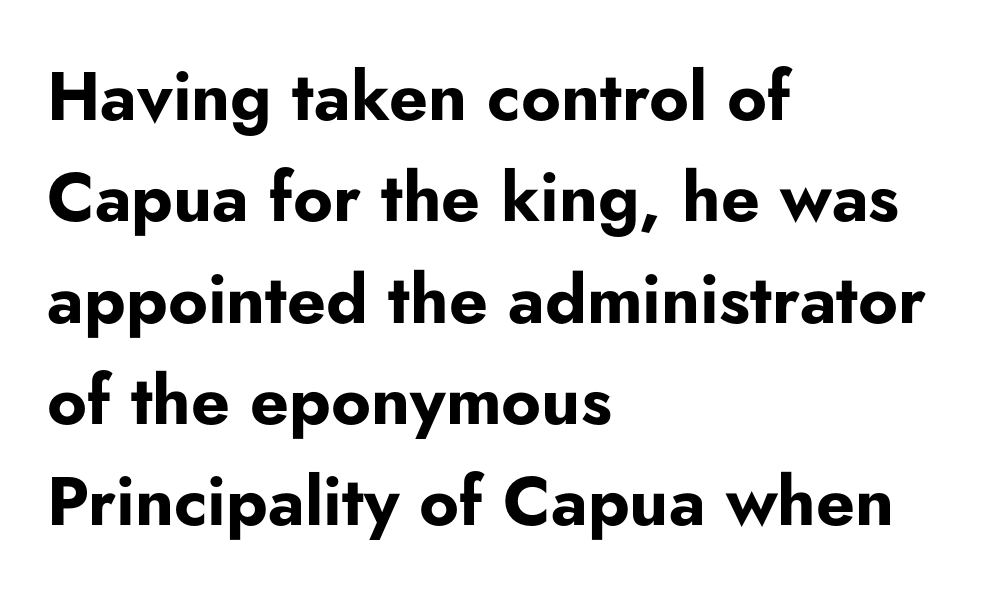
Bold? Absolutely — the strokes are thick and heavy. The lettering stays uniformly vertical, giving the passage a roman look. In CSS terms this would be text-align: left. The specimen omits any rule beneath the text block's lines. Letterform terminals end flat and unadorned throughout the passage.
